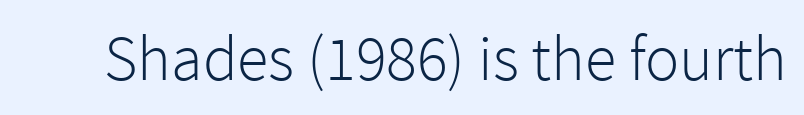
Q: Is the text bold? A: No.
Q: Is the text italic (slanted)? A: No, it is upright.
Q: Is the typeface a serif or a sans-serif typeface? A: Sans-serif.
Q: Is the text underlined? A: No.
Q: Is the spacing between letters normal or unusually wide? A: Normal.
Q: Width (condensed, normal, or wide)? A: Normal.
Q: x-height? A: Medium.
Q: Monospaced? A: No.
